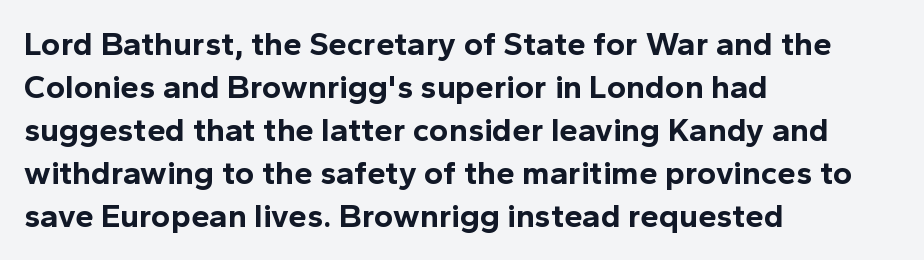
Q: Is the text bold? A: Yes.
Q: Is the text italic (slanted)? A: No, it is upright.
Q: Is the typeface a serif or a sans-serif typeface? A: Sans-serif.
Q: Is the text underlined? A: No.
Q: How is the paragraph aligned? A: Left-aligned.
Q: Is the spacing between letters normal or unusually wide? A: Normal.
Q: Is the spacing between lines tight, normal or loose? A: Normal.
Q: Width (condensed, normal, or wide)? A: Normal.
Q: x-height? A: Medium.
Q: Monospaced? A: No.
